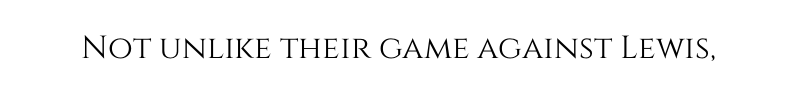
Does extra space separate the letters? No, they use regular spacing. Does the lettering tilt? It doesn't — this is upright. A typesetter would call this proportional, since set widths differ per character. No word sits above an underline.
